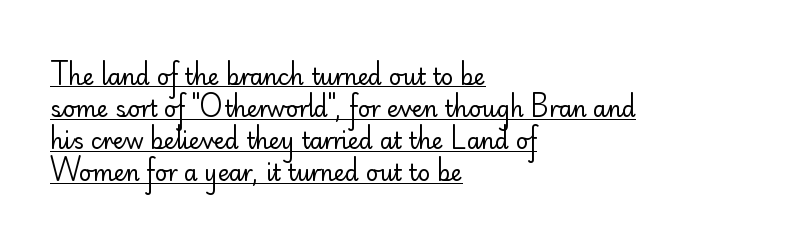
The image shows 22 px text type, upright; set left-aligned, normal line spacing (1.46x), normal letter spacing, underlined.
